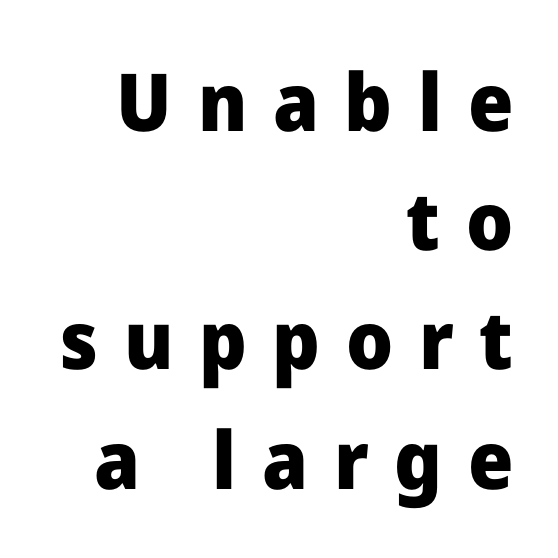
Q: Is the text bold? A: Yes.
Q: Is the text italic (slanted)? A: No, it is upright.
Q: Is the typeface a serif or a sans-serif typeface? A: Sans-serif.
Q: Is the text underlined? A: No.
Q: How is the paragraph aligned? A: Right-aligned.
Q: Is the spacing between letters normal or unusually wide? A: Unusually wide.
Q: Is the spacing between lines tight, normal or loose? A: Normal.
Q: Width (condensed, normal, or wide)? A: Normal.
Q: Stroke contrast? A: Low.
Q: x-height? A: Medium.
Q: Monospaced? A: No.
